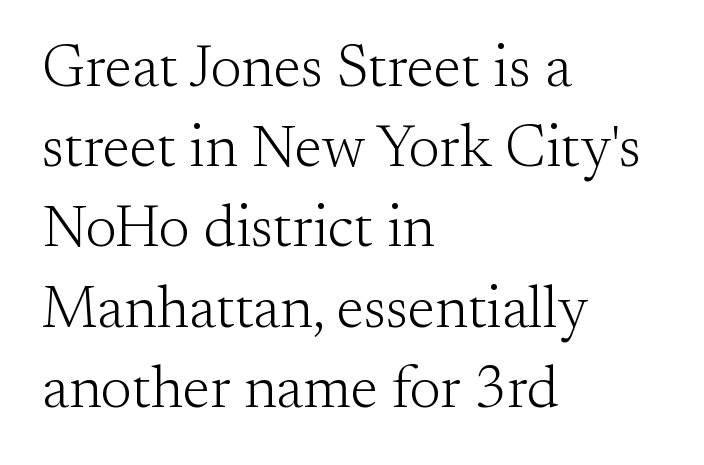
{"serif": "yes", "italic": "no", "bold": "no", "weight": "light", "width": "normal", "stroke_contrast": "medium", "x_height": "small", "monospaced": "no", "underline": "no", "align": "left", "line_spacing": "normal", "line_spacing_ratio": 1.36, "letter_spacing": "normal", "letter_spacing_em": 0.0, "glyph_px": 59}
